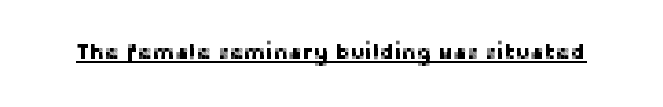
Compared with typical body copy, the letter spacing here is the same. Honestly, the underline is the first thing you notice here. No italicization has been applied; the sample stays upright.
